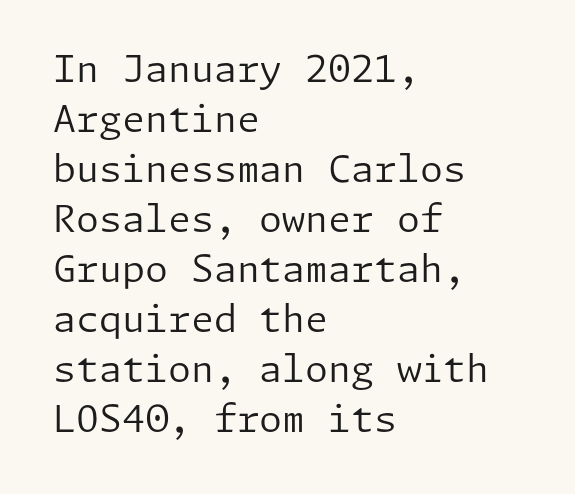
The image shows 37 px regular-weight sans-serif type, upright; set left-aligned, normal line spacing (1.35x), normal letter spacing, not underlined; low stroke contrast and a medium x-height.
